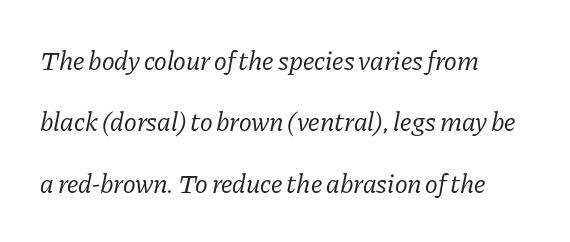
Slanted lettering throughout. Is this a heavy cut? Hardly; it is regular or lighter. The passage shown has conventional tracking throughout. Students, observe: this is what heavily led, spacious text looks like. The setting favours the left margin, as ordinary paragraphs usually do. Check the space under the baseline: it is left empty.
